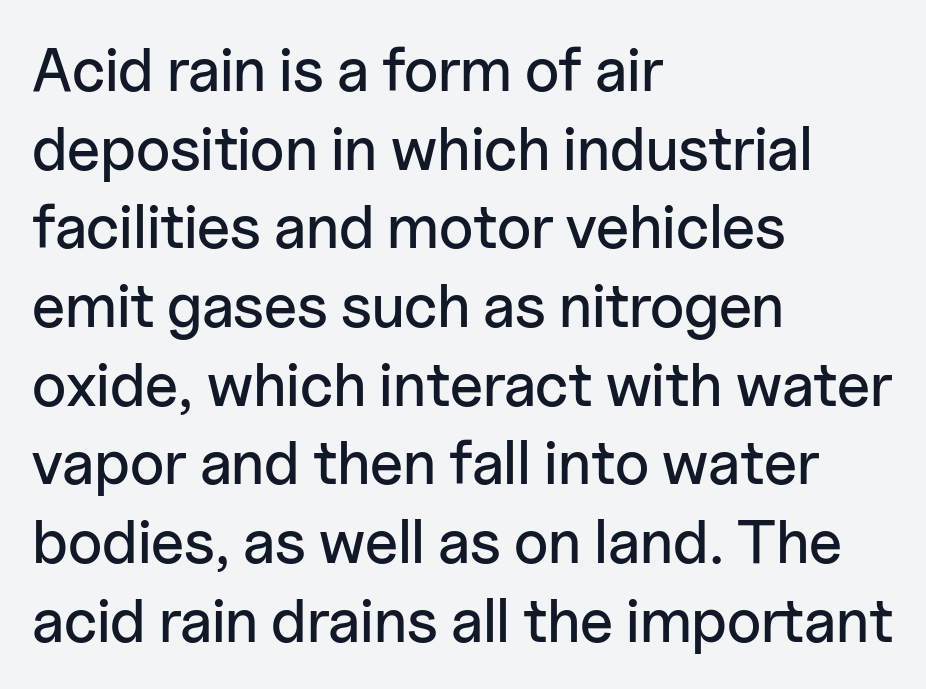
Q: Is the text italic (slanted)? A: No, it is upright.
Q: Is the typeface a serif or a sans-serif typeface? A: Sans-serif.
Q: Is the text underlined? A: No.
Q: How is the paragraph aligned? A: Left-aligned.
Q: Is the spacing between letters normal or unusually wide? A: Normal.
Q: Is the spacing between lines tight, normal or loose? A: Normal.
Q: Width (condensed, normal, or wide)? A: Normal.
Q: Stroke contrast? A: Low.
Q: x-height? A: Medium.
Q: Monospaced? A: No.
